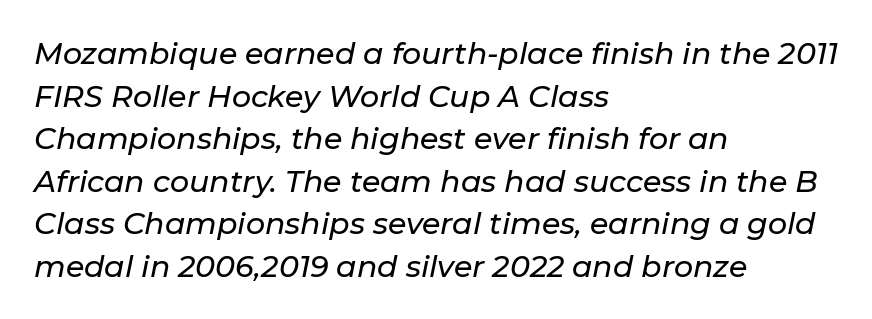
One glance says typical: line gaps are just what's usual. Caption: multi-line text, flush left, ragged right. Yep, that's italic — everything's leaning. Each letter keeps its own natural width here, so spacing adapts to shape. The strip under each line holds only bare page.
